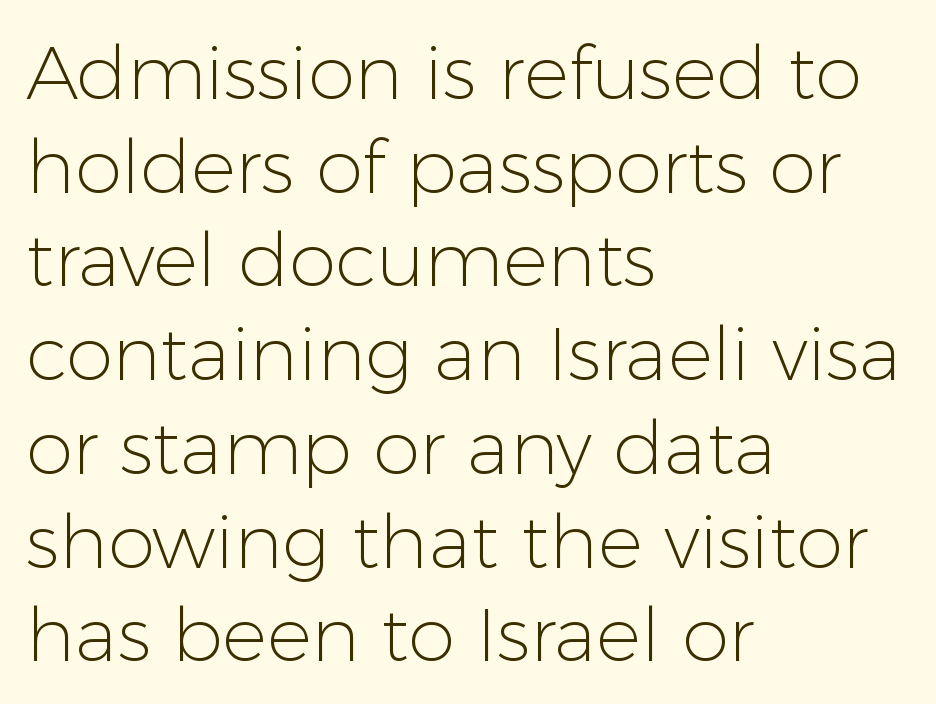
Grotesque or geometric, the face here clearly has no serifs. Is the stroke heavy? The answer is a plain regular-or-lighter. Glance below the letters and you will spot only blank space. Is the letter spacing exaggerated? No — it looks like the ordinary default. Students, observe: this is what conventionally led text looks like. The axis of the letterforms is exactly vertical.
